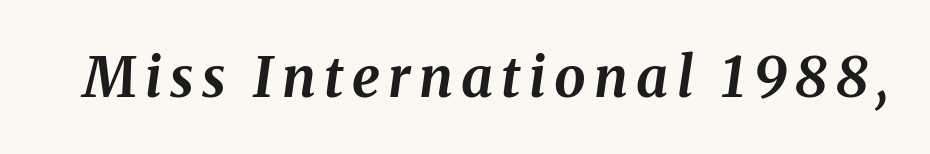
Q: Is the text bold? A: Yes.
Q: Is the text italic (slanted)? A: Yes, it leans right by about 8 degrees.
Q: Is the text underlined? A: No.
Q: Width (condensed, normal, or wide)? A: Normal.
Q: Stroke contrast? A: Medium.
Q: x-height? A: Medium.
Q: Monospaced? A: No.
